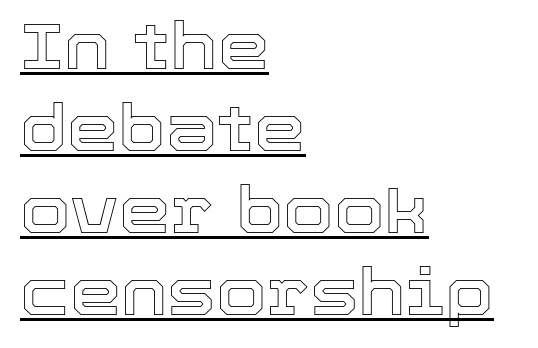
Q: Is the text italic (slanted)? A: No, it is upright.
Q: Is the text underlined? A: Yes.
Q: How is the paragraph aligned? A: Left-aligned.
Q: Is the spacing between letters normal or unusually wide? A: Normal.
Q: Is the spacing between lines tight, normal or loose? A: Normal.
Q: Width (condensed, normal, or wide)? A: Normal.
Q: x-height? A: Medium.
Q: Monospaced? A: No.
